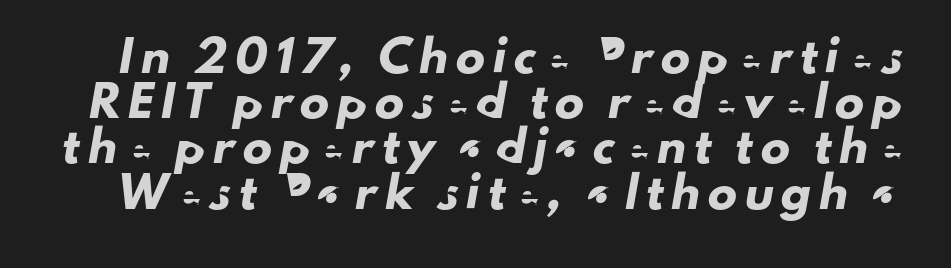
The image shows 29 px sans-serif type; set normal line spacing (1.56x), unusually wide letter spacing (+0.28 em), not underlined; low stroke contrast and a small x-height.
